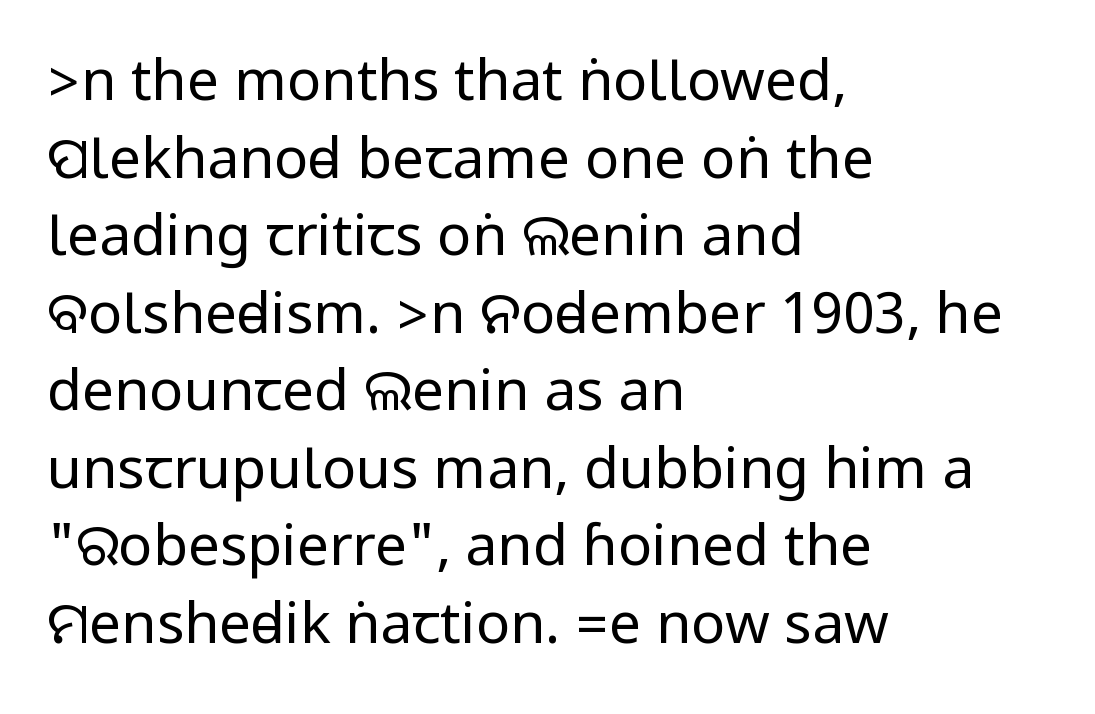
The axis of the letterforms is exactly vertical. This sample keeps an unexceptional amount of space between lines. Standard letterfit; no display-style spreading of the glyphs. Underlining? Definitely not there. The passage is arranged the way most books set body copy — flush left.
